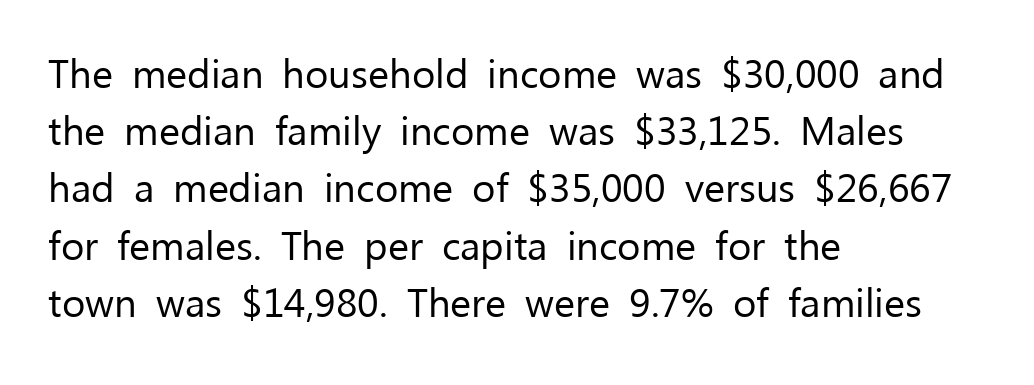
The image shows 40 px regular-weight sans-serif type, upright; set left-aligned, normal line spacing (1.43x), normal letter spacing, not underlined; low stroke contrast and a medium x-height.
